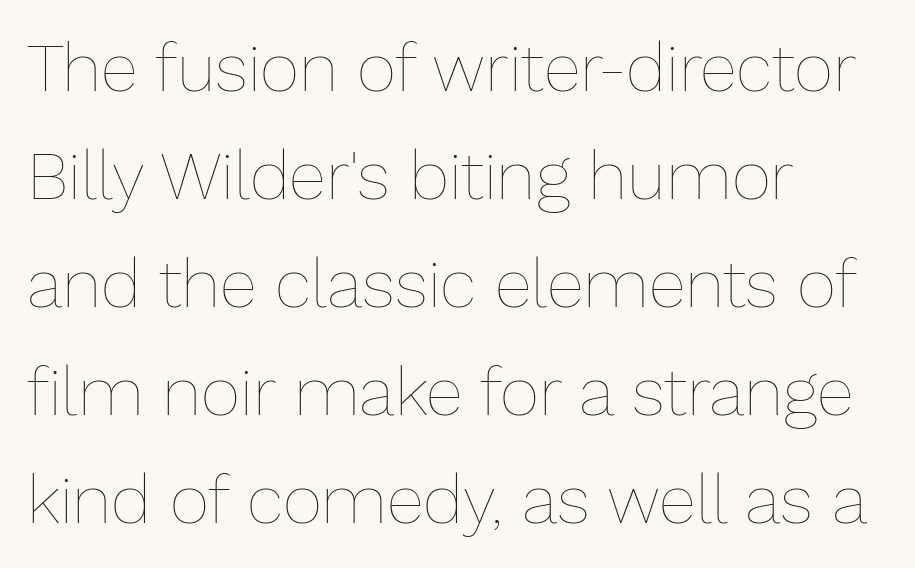
The image shows 68 px thin type, upright; set left-aligned, normal line spacing (1.59x), normal letter spacing, not underlined; low stroke contrast and a medium x-height.
